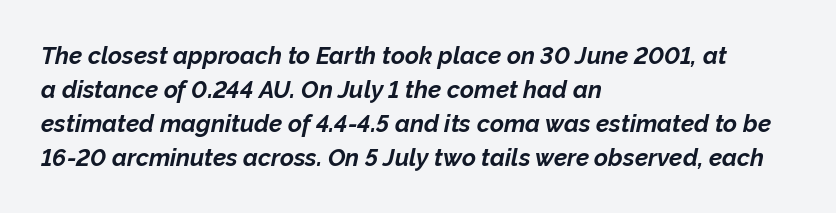
{"italic": "yes", "lean": "right", "slant_degrees": 12, "bold": "yes", "underline": "no", "align": "left", "line_spacing": "normal", "line_spacing_ratio": 1.41, "letter_spacing": "normal", "letter_spacing_em": 0.0, "glyph_px": 24}
